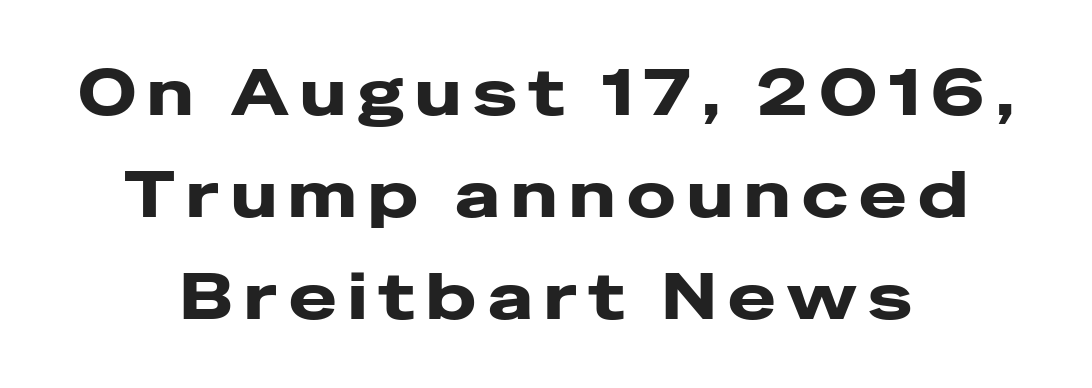
The image shows 64 px heavy, wide sans-serif type, upright; set centered, normal line spacing (1.59x), not underlined; low stroke contrast and a medium x-height.
